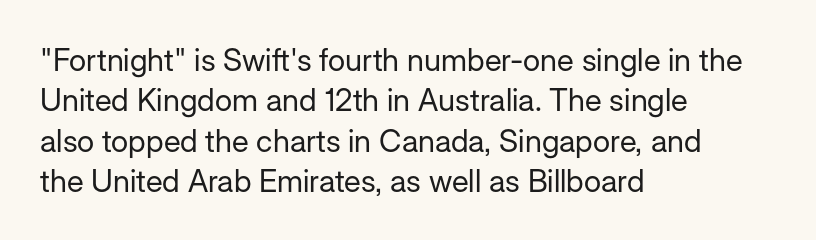
{"serif": "no", "italic": "no", "bold": "no", "weight": "regular", "width": "normal", "stroke_contrast": "low", "x_height": "medium", "monospaced": "no", "underline": "no", "align": "left", "line_spacing": "normal", "line_spacing_ratio": 1.3, "letter_spacing": "normal", "letter_spacing_em": 0.0, "glyph_px": 31}
